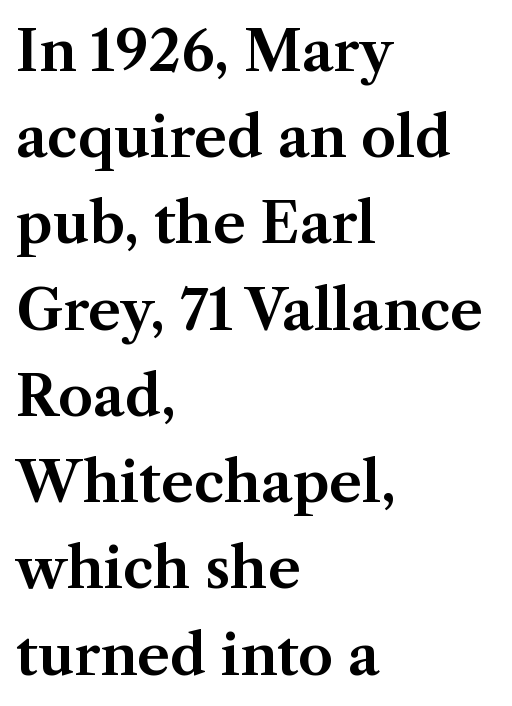
The image shows 56 px serif type, upright; set left-aligned, normal line spacing (1.54x), normal letter spacing, not underlined; medium stroke contrast and a medium x-height.
